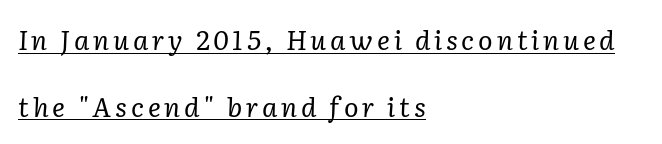
Whoever set this chose breathing room over compactness in the vertical rhythm. A baseline rule has been typeset under these characters. An italicized treatment has been applied to the whole sample. No extra ink here — the face is not bold. The typesetter chose a ragged-right arrangement here.
